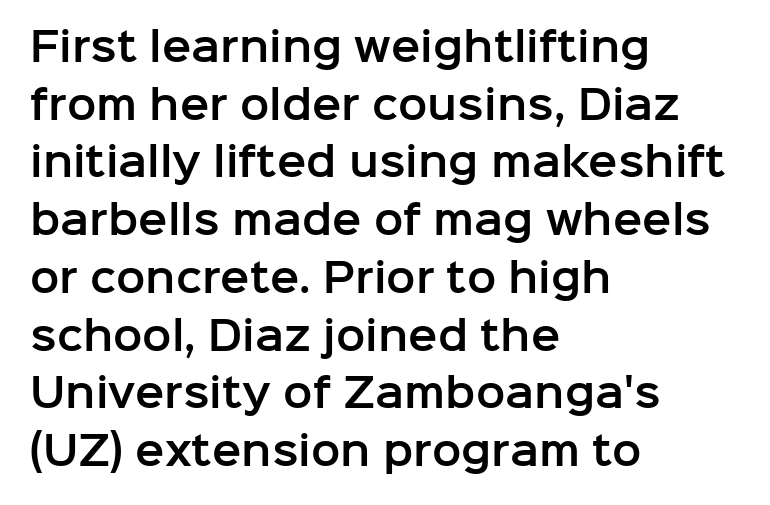
Glyph-to-glyph distance matches everyday printed text. Upright lettering throughout. Vertically, the passage feels balanced, rows spaced as you'd expect. Quick note: underline off. These lines are rendered in a variable-pitch font.
